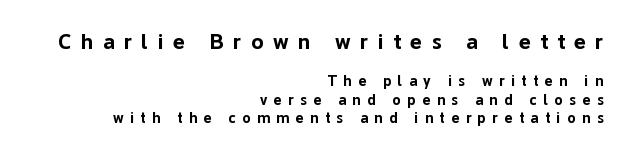
{"italic": "no", "bold": "yes", "underline": "no", "align": "right", "line_spacing_ratio": 1.22, "letter_spacing": "wide", "letter_spacing_em": 0.44, "larger_block": "first", "size_ratio": 1.47, "glyph_px": 22}
